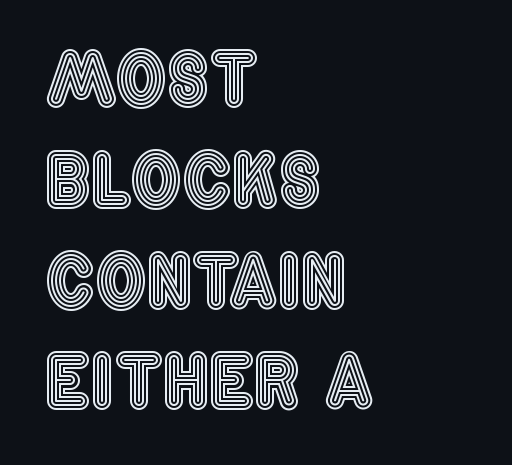
The glyphs are unaccompanied by any horizontal stroke below them. Posture: straight, roman, zero tilt. The text block is weighted toward the left margin, trailing off unevenly rightward. The rendering uses a moderate line-height, typical for paragraphs. The letters advance in unequal steps, a hallmark of proportional type. Default kerning and tracking; the words read as compact shapes.
